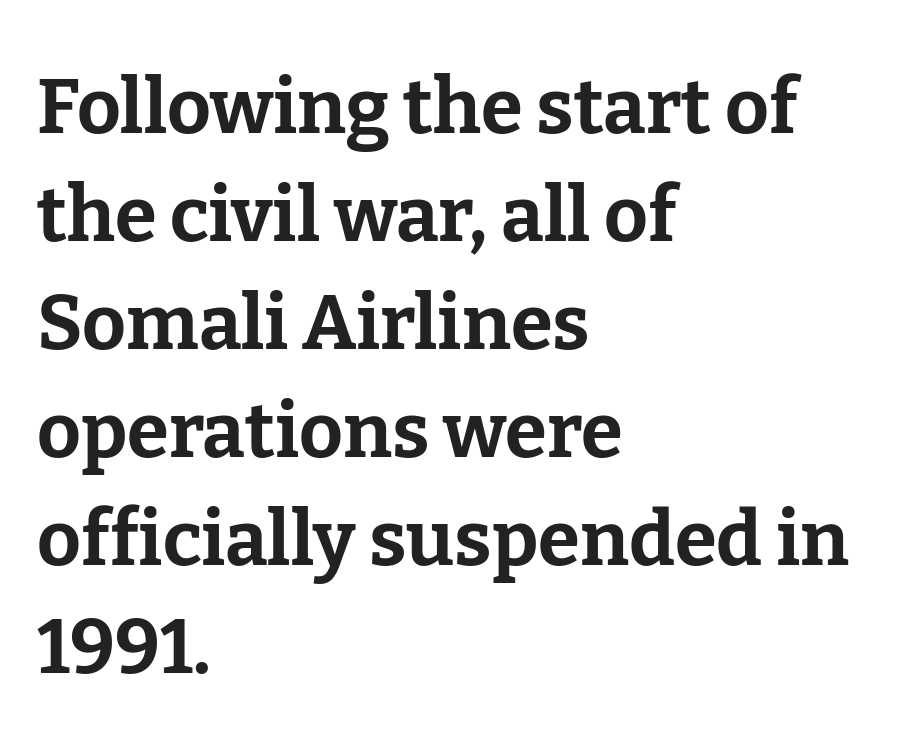
{"serif": "yes", "italic": "no", "bold": "yes", "weight": "bold", "width": "normal", "stroke_contrast": "low", "x_height": "medium", "monospaced": "no", "underline": "no", "align": "left", "line_spacing": "normal", "line_spacing_ratio": 1.42, "letter_spacing": "normal", "letter_spacing_em": 0.0, "glyph_px": 76}
